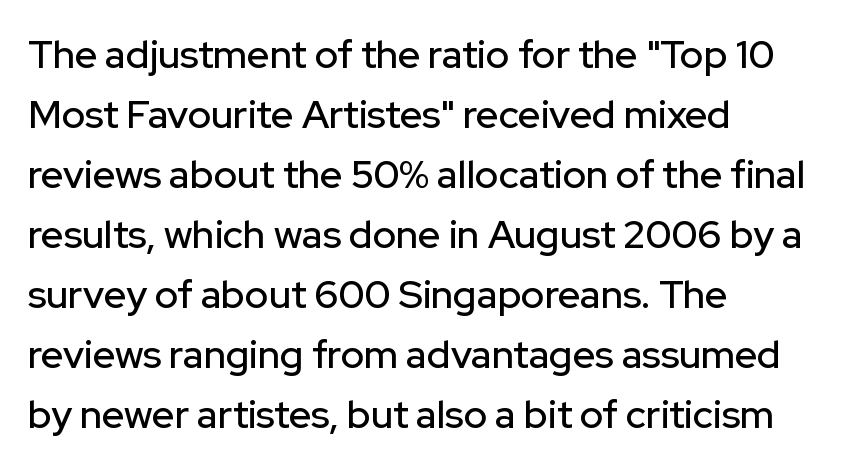
The image shows 39 px sans-serif type, upright; set left-aligned, normal line spacing (1.54x), normal letter spacing, not underlined; low stroke contrast and a medium x-height.
